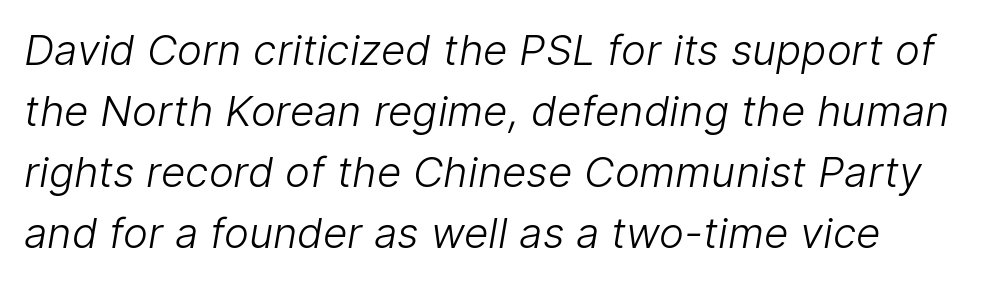
Varying glyph widths throughout — classic text-font behaviour. Vertical stems look standard width or narrower in stroke. The glyphs are unaccompanied by any horizontal stroke below them. Tracking here is standard; glyphs follow each other at the usual distance. Typographically, this falls in the sans-serif category.
